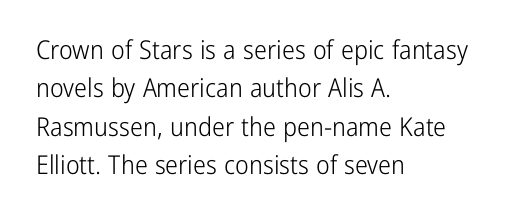
Leftover space on each line is placed entirely after the last word. The font sits on the lighter half of the weight spectrum, regular included. Here the glyphs are tracked normally, forming tight word shapes. Evenly set lines give the paragraph a standard silhouette. The area under the type is left untouched. The letters stand upright; this is a roman face.
